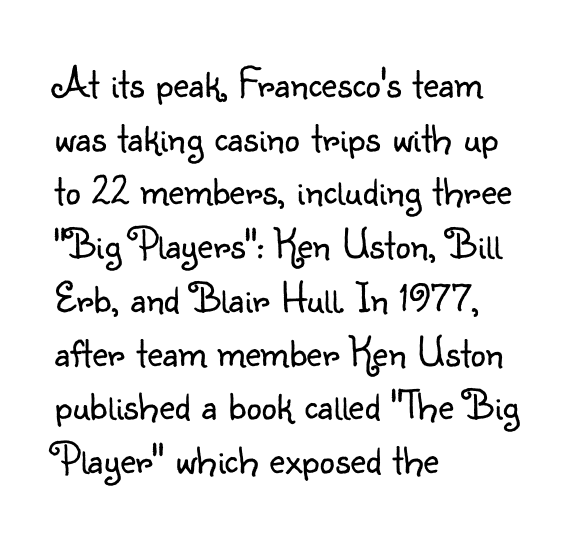
Plain, unruled lines of type. Designer's note — italics off, roman on. These lines are rendered in a variable-pitch font. Each line starts at the same left margin while the right side varies. Observe the ordinary spacing: letters are neighbours, not strangers.
